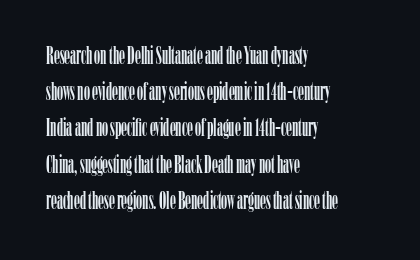
Q: Is the text italic (slanted)? A: No, it is upright.
Q: Is the text underlined? A: No.
Q: How is the paragraph aligned? A: Left-aligned.
Q: Is the spacing between letters normal or unusually wide? A: Normal.
Q: Is the spacing between lines tight, normal or loose? A: Normal.
